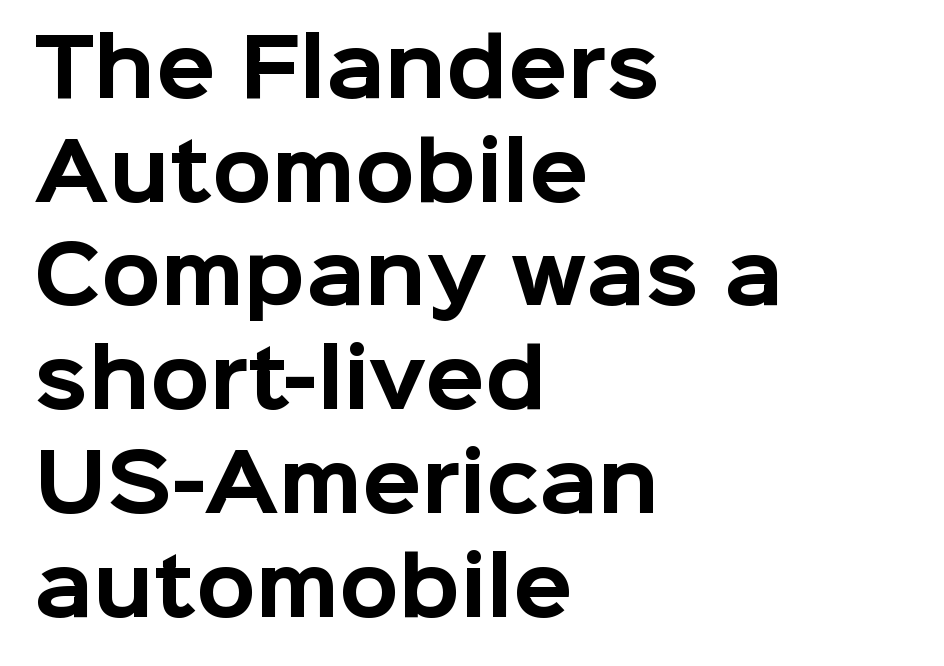
{"serif": "no", "italic": "no", "bold": "yes", "weight": "bold", "width": "normal", "stroke_contrast": "low", "x_height": "medium", "monospaced": "no", "underline": "no", "align": "left", "line_spacing": "normal", "line_spacing_ratio": 1.33, "letter_spacing": "normal", "letter_spacing_em": 0.0, "glyph_px": 78}
